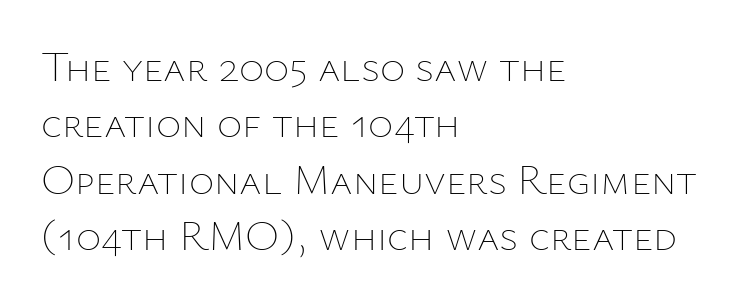
The image shows 43 px thin type, upright; set left-aligned, normal line spacing (1.31x), normal letter spacing, not underlined; low stroke contrast and a medium x-height.
